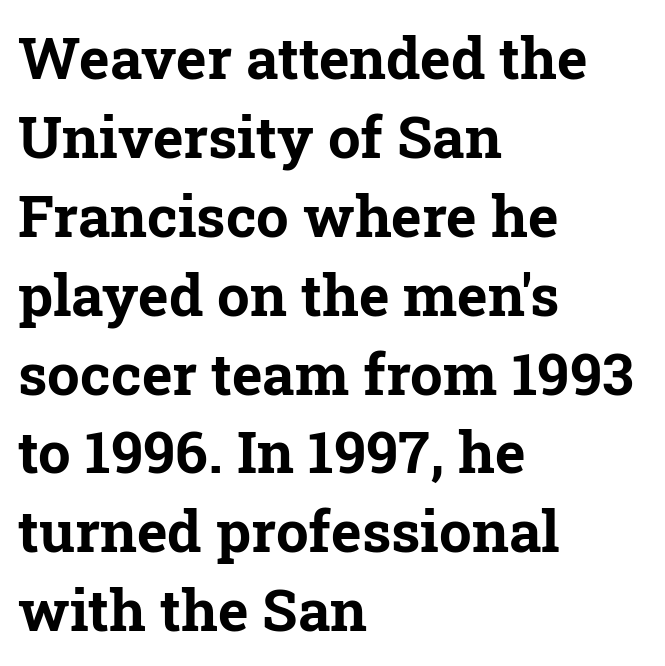
{"serif": "yes", "italic": "no", "bold": "yes", "weight": "bold", "width": "normal", "stroke_contrast": "low", "x_height": "medium", "monospaced": "no", "underline": "no", "align": "left", "line_spacing": "normal", "line_spacing_ratio": 1.36, "letter_spacing": "normal", "letter_spacing_em": 0.0, "glyph_px": 58}
